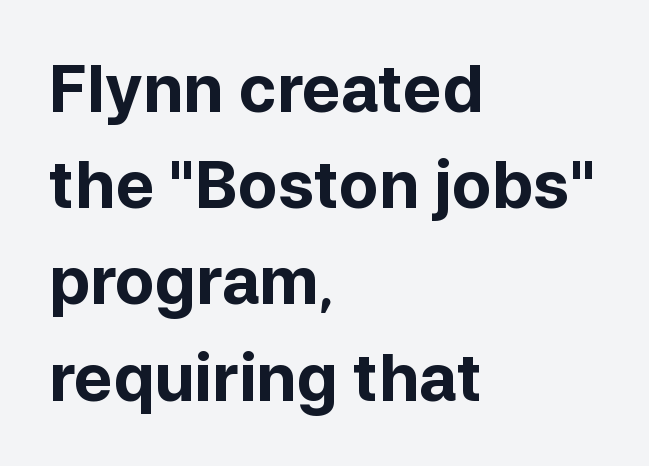
Descenders hang freely into open space. The type family on display is of the sans-serif kind. Compared with a centered layout, this one pins lines to the left instead. Style check: upright.
